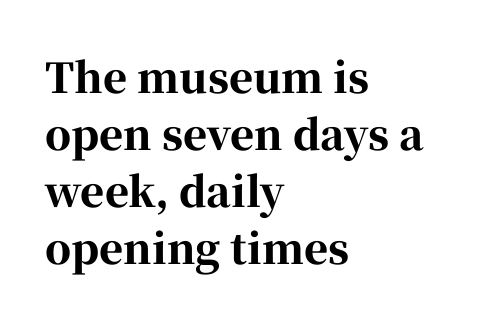
{"serif": "yes", "italic": "no", "bold": "yes", "weight": "bold", "width": "normal", "stroke_contrast": "high", "x_height": "medium", "monospaced": "no", "underline": "no", "align": "left", "line_spacing": "normal", "line_spacing_ratio": 1.39, "letter_spacing": "normal", "letter_spacing_em": 0.0, "glyph_px": 41}
